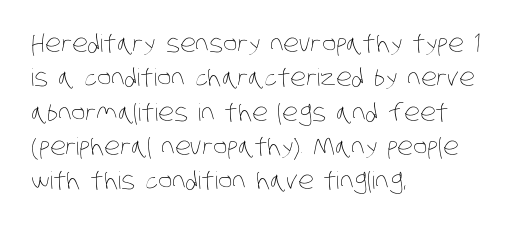
Q: Is the text bold? A: No.
Q: Is the text underlined? A: No.
Q: How is the paragraph aligned? A: Left-aligned.
Q: Is the spacing between letters normal or unusually wide? A: Normal.
Q: Is the spacing between lines tight, normal or loose? A: Normal.
